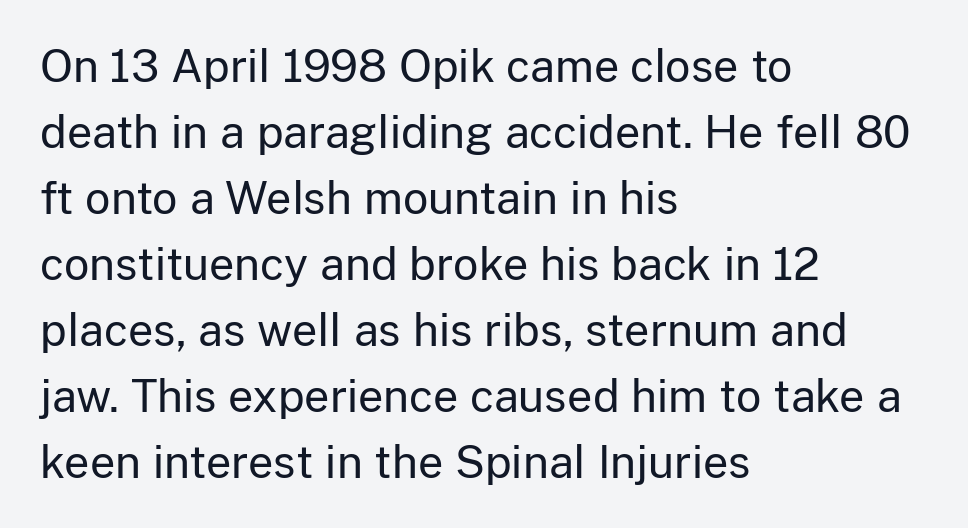
{"serif": "no", "italic": "no", "bold": "no", "weight": "regular", "width": "normal", "stroke_contrast": "low", "x_height": "medium", "monospaced": "no", "underline": "no", "align": "left", "line_spacing": "normal", "line_spacing_ratio": 1.5, "letter_spacing": "normal", "letter_spacing_em": 0.0, "glyph_px": 44}
